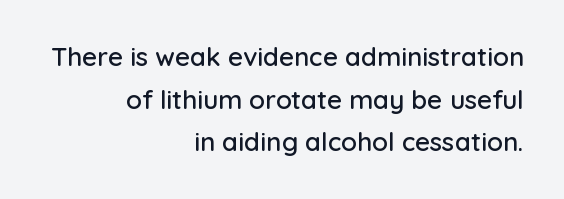
Q: Is the text italic (slanted)? A: No, it is upright.
Q: Is the text underlined? A: No.
Q: How is the paragraph aligned? A: Right-aligned.
Q: Is the spacing between letters normal or unusually wide? A: Normal.
Q: Is the spacing between lines tight, normal or loose? A: Normal.
